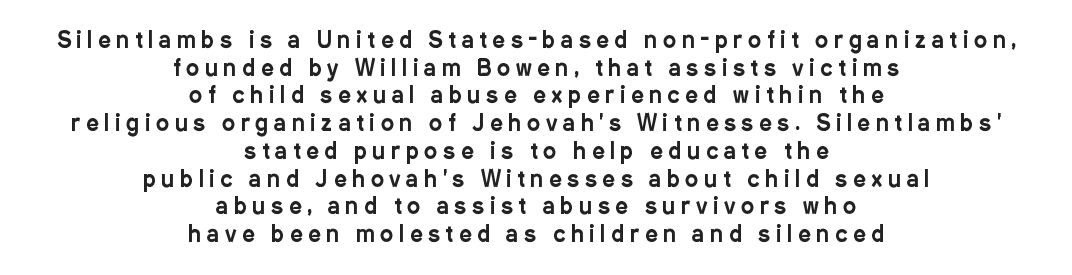
Q: Is the text italic (slanted)? A: No, it is upright.
Q: Is the text underlined? A: No.
Q: How is the paragraph aligned? A: Centered.
Q: Is the spacing between letters normal or unusually wide? A: Unusually wide.
Q: Is the spacing between lines tight, normal or loose? A: Normal.
